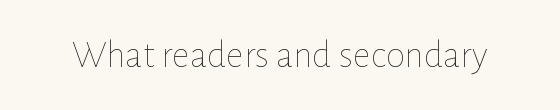
Q: Is the text bold? A: No.
Q: Is the text italic (slanted)? A: No, it is upright.
Q: Is the text underlined? A: No.
Q: Is the spacing between letters normal or unusually wide? A: Normal.
Q: Width (condensed, normal, or wide)? A: Normal.
Q: Stroke contrast? A: Low.
Q: x-height? A: Medium.
Q: Monospaced? A: No.
